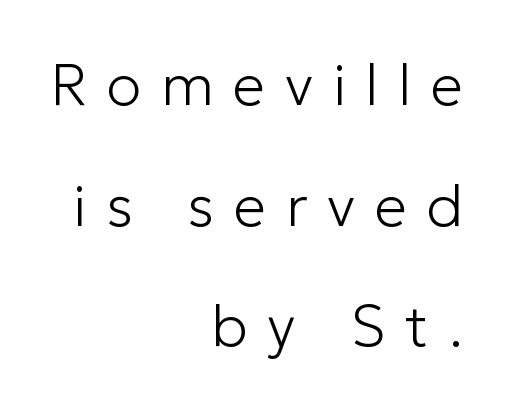
Q: Is the text bold? A: No.
Q: Is the text italic (slanted)? A: No, it is upright.
Q: Is the typeface a serif or a sans-serif typeface? A: Sans-serif.
Q: Is the text underlined? A: No.
Q: How is the paragraph aligned? A: Right-aligned.
Q: Is the spacing between letters normal or unusually wide? A: Unusually wide.
Q: Is the spacing between lines tight, normal or loose? A: Loose.
Q: Width (condensed, normal, or wide)? A: Normal.
Q: Stroke contrast? A: Low.
Q: x-height? A: Medium.
Q: Monospaced? A: No.
